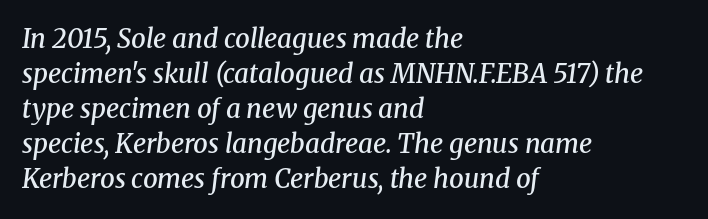
Q: Is the text bold? A: Semi-bold.
Q: Is the text italic (slanted)? A: Yes, it leans right by about 8 degrees.
Q: Is the text underlined? A: No.
Q: How is the paragraph aligned? A: Left-aligned.
Q: Is the spacing between letters normal or unusually wide? A: Normal.
Q: Is the spacing between lines tight, normal or loose? A: Normal.
